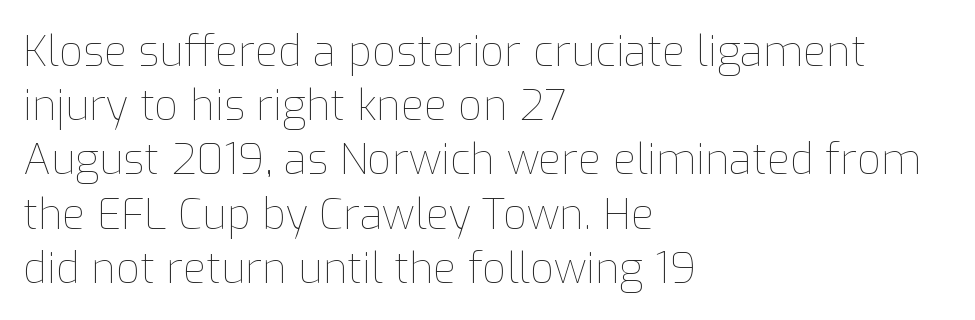
The image shows 42 px thin type, upright; set left-aligned, normal line spacing (1.29x), normal letter spacing, not underlined; low stroke contrast and a medium x-height.
